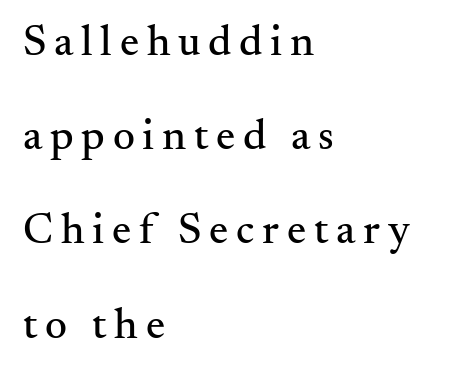
{"serif": "yes", "italic": "no", "width": "normal", "stroke_contrast": "medium", "x_height": "small", "monospaced": "no", "underline": "no", "align": "left", "line_spacing": "loose", "line_spacing_ratio": 2.19, "glyph_px": 43}
